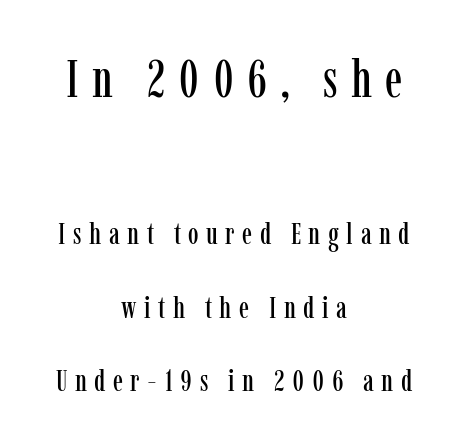
Plain, unruled lines of type. Posture: upright roman. Students, note that the glyphs here are deliberately spaced far apart. This sample uses a serif face.
